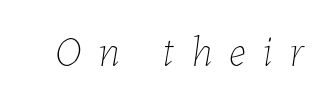
{"italic": "yes", "lean": "right", "slant_degrees": 7, "bold": "no", "weight": "thin", "width": "normal", "stroke_contrast": "low", "x_height": "medium", "monospaced": "no", "underline": "no", "letter_spacing": "wide", "letter_spacing_em": 0.39, "glyph_px": 43}
